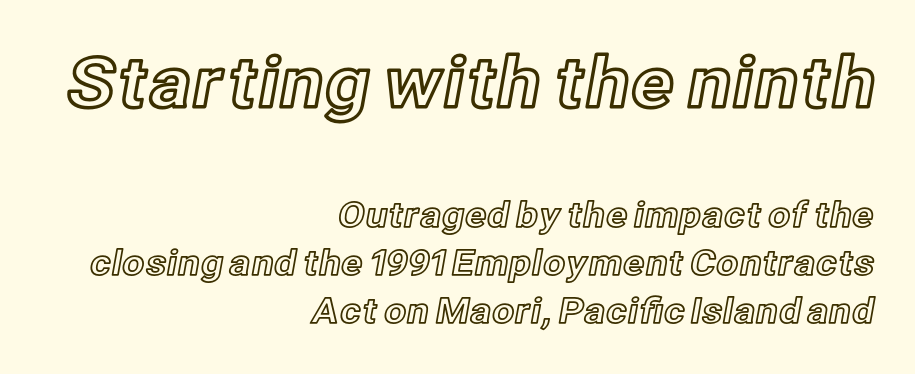
{"width": "normal", "x_height": "medium", "monospaced": "no", "underline": "no", "align": "right", "line_spacing": "normal", "line_spacing_ratio": 1.37, "letter_spacing": "normal", "letter_spacing_em": 0.0, "larger_block": "first", "size_ratio": 2.0, "glyph_px": 70}
